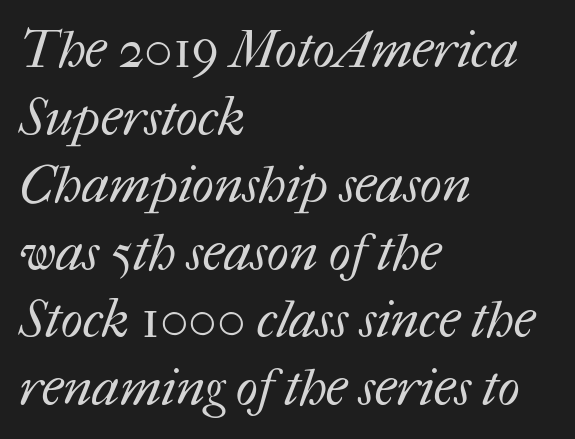
No extra ink here — the face is not bold. The letters advance in unequal steps, a hallmark of proportional type. Type without underlining. Students, observe: this is what conventionally led text looks like. Honestly, the letter spacing is just normal — you wouldn't notice it. In CSS terms this would be text-align: left.
